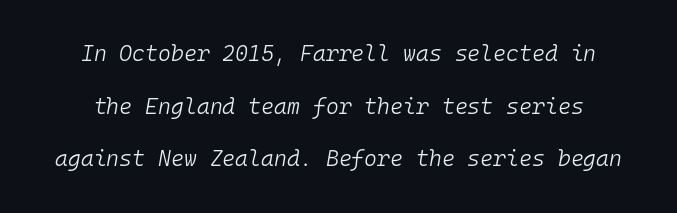
The image shows 22 px text type, italic (leaning right); set loose line spacing (2.39x), normal letter spacing, not underlined.
